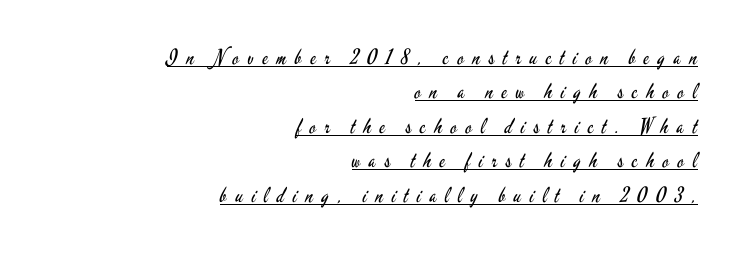
Q: Is the text bold? A: No.
Q: Is the text italic (slanted)? A: Yes.
Q: Is the text underlined? A: Yes.
Q: How is the paragraph aligned? A: Right-aligned.
Q: Is the spacing between letters normal or unusually wide? A: Unusually wide.
Q: Is the spacing between lines tight, normal or loose? A: Normal.
